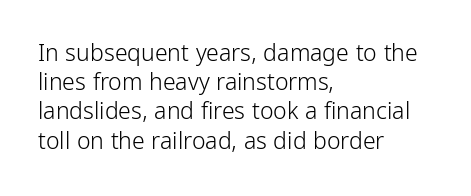
{"italic": "no", "bold": "no", "underline": "no", "align": "left", "line_spacing": "normal", "line_spacing_ratio": 1.27, "letter_spacing": "normal", "letter_spacing_em": 0.0, "glyph_px": 23}
